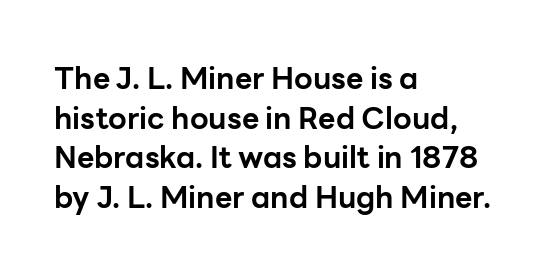
Q: Is the text bold? A: Yes.
Q: Is the text italic (slanted)? A: No, it is upright.
Q: Is the typeface a serif or a sans-serif typeface? A: Sans-serif.
Q: Is the text underlined? A: No.
Q: How is the paragraph aligned? A: Left-aligned.
Q: Is the spacing between letters normal or unusually wide? A: Normal.
Q: Is the spacing between lines tight, normal or loose? A: Normal.
Q: Width (condensed, normal, or wide)? A: Normal.
Q: Stroke contrast? A: Low.
Q: x-height? A: Medium.
Q: Monospaced? A: No.
